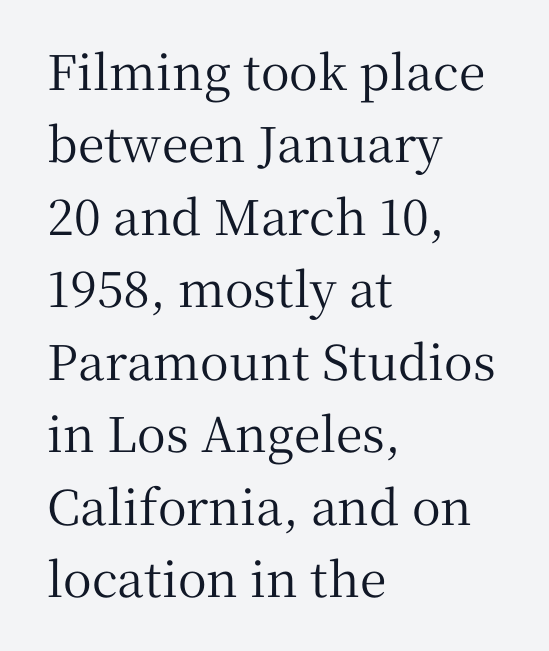
The image shows 48 px serif type, upright; set left-aligned, normal line spacing (1.51x), normal letter spacing, not underlined; medium stroke contrast and a medium x-height.
